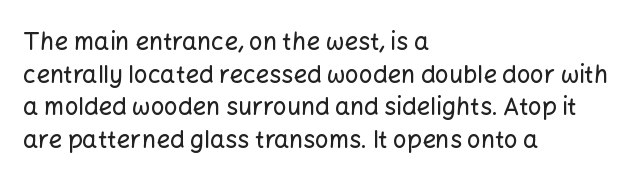
Q: Is the text italic (slanted)? A: No, it is upright.
Q: Is the text underlined? A: No.
Q: How is the paragraph aligned? A: Left-aligned.
Q: Is the spacing between letters normal or unusually wide? A: Normal.
Q: Is the spacing between lines tight, normal or loose? A: Normal.
